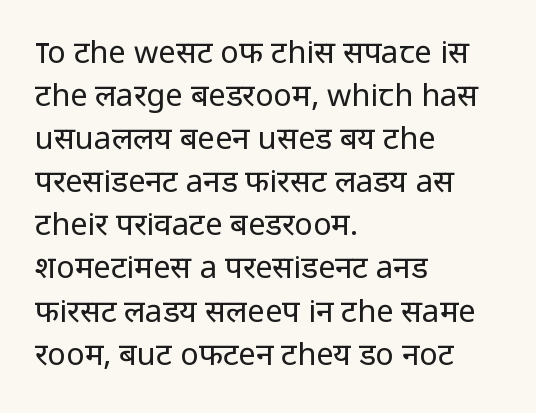
The image shows 31 px regular-weight sans-serif type, upright; set left-aligned, normal line spacing (1.39x), normal letter spacing, not underlined; low stroke contrast and a medium x-height.
